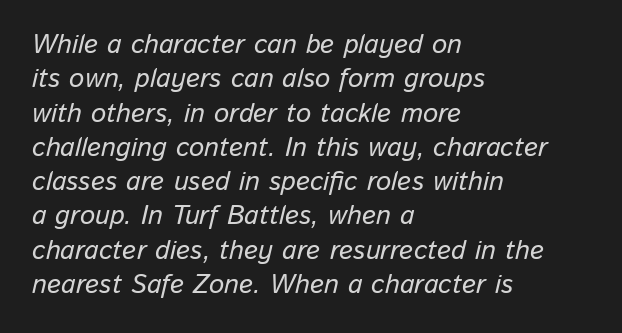
Looking at the ascenders, they clearly lean. Descender tails drop into unmarked territory. Whoever set this chose a conventional vertical rhythm. The typesetter chose a ragged-right arrangement here. Compared with typical body copy, the letter spacing here is the same.
